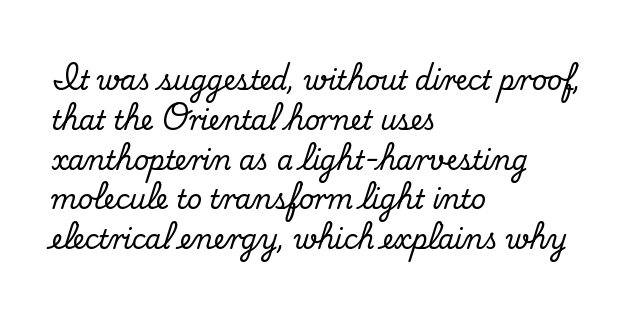
How would I describe the line gaps? Plain and ordinary. Does extra space separate the letters? No, they use regular spacing. These lines stack with their left ends in a neat column. Underlining? Definitely not there.
